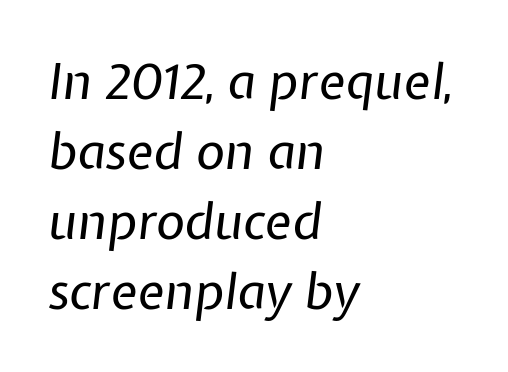
Short and long lines alike share a common starting point at left. Only glyphs here, with clear space below each row. No extra ink here — the face is not bold. Character widths vary here, with narrow letters taking less room than wide ones.
